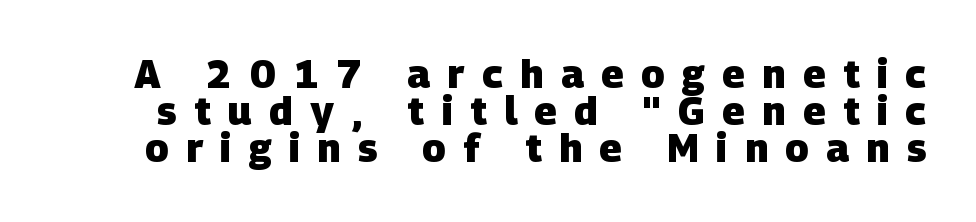
{"serif": "no", "bold": "yes", "weight": "heavy", "width": "normal", "stroke_contrast": "low", "x_height": "large", "monospaced": "no", "underline": "no", "line_spacing": "tight", "line_spacing_ratio": 0.95, "letter_spacing": "wide", "letter_spacing_em": 0.45, "glyph_px": 39}
